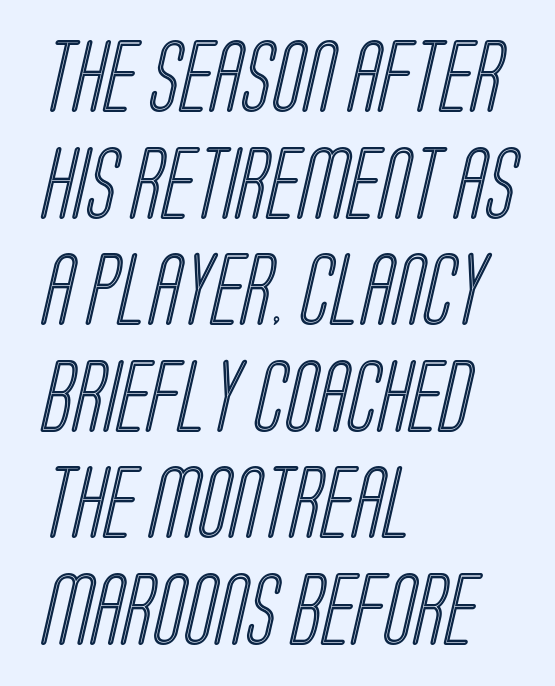
The image shows 72 px condensed type; set left-aligned, normal line spacing (1.48x), normal letter spacing, not underlined; a large x-height.
